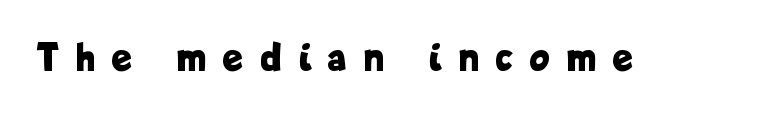
The space beneath each line is pristine and unruled. Caption: expanded tracking, letters set apart. The specimen reads as upright at a glance. Look at the bottom of the vertical strokes: they stop flat, with no serifs. Is this a fixed-width face? No — the glyphs have proportional, varying widths.
